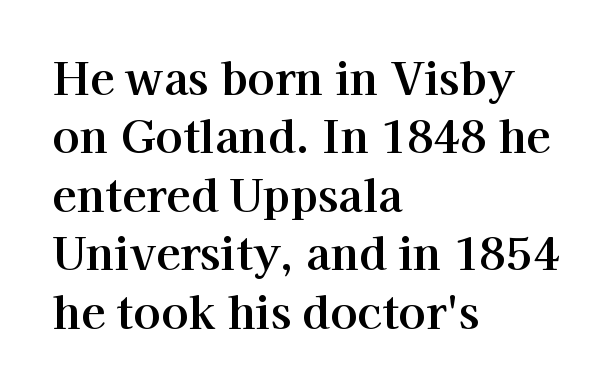
This rendering employs a face with finishing strokes, i.e., a serif. These lines stack with their left ends in a neat column. Underline: absent. Each letter keeps its own natural width here, so spacing adapts to shape.
